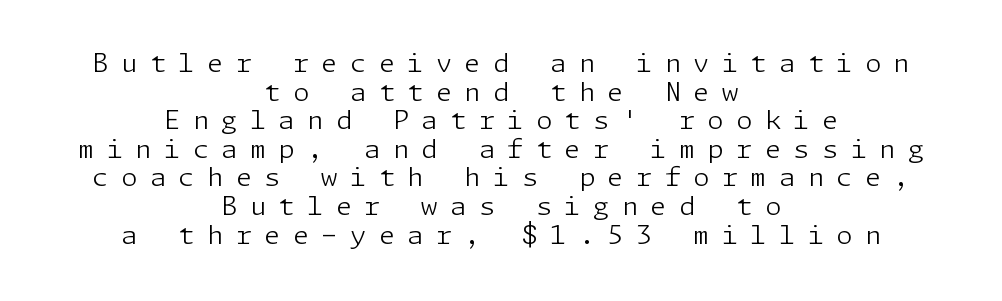
The image shows 26 px text type, upright; set centered, tight line spacing (1.1x), unusually wide letter spacing (+0.48 em), not underlined.
